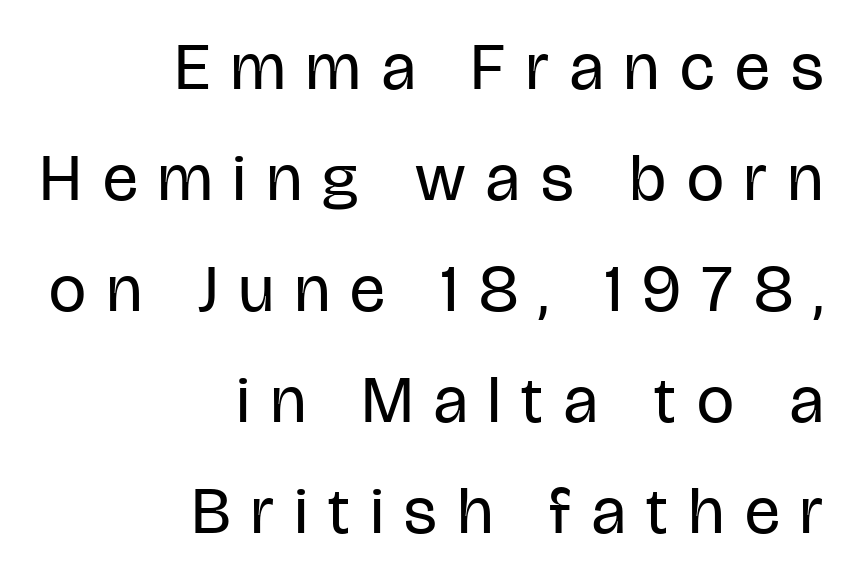
{"serif": "no", "italic": "no", "bold": "no", "weight": "regular", "width": "condensed", "stroke_contrast": "low", "x_height": "large", "monospaced": "no", "underline": "no", "align": "right", "line_spacing": "normal", "line_spacing_ratio": 1.68, "letter_spacing": "wide", "letter_spacing_em": 0.32, "glyph_px": 66}
